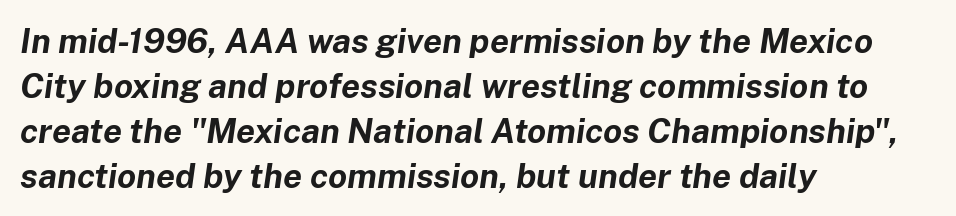
The image shows 34 px bold type, italic (leaning right); set left-aligned, normal line spacing (1.32x), normal letter spacing, not underlined; low stroke contrast and a medium x-height.
